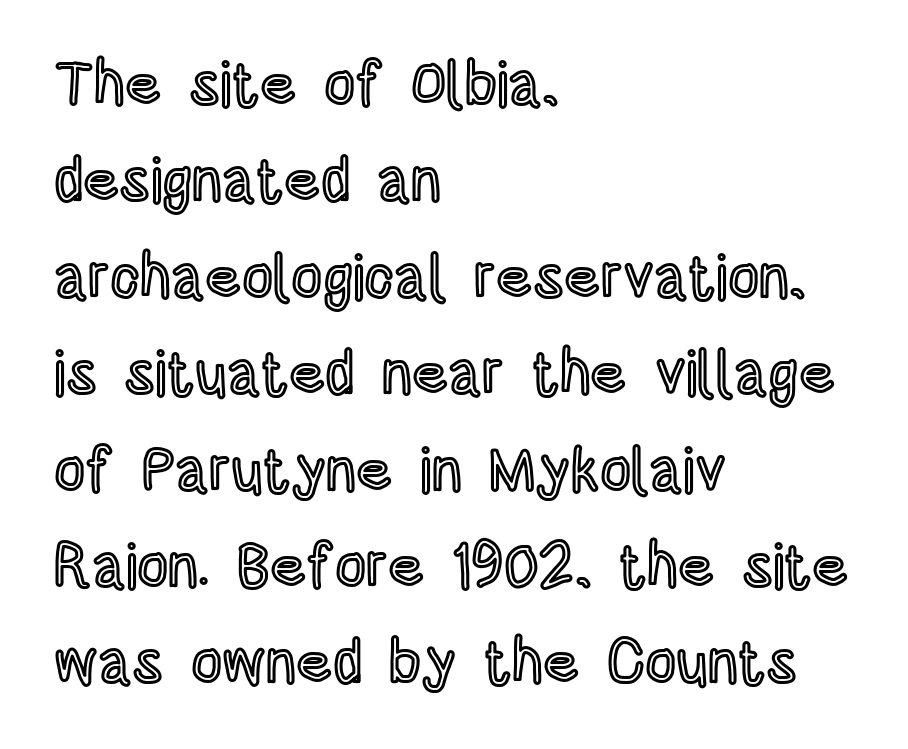
{"italic": "no", "width": "condensed", "x_height": "large", "monospaced": "no", "underline": "no", "align": "left", "line_spacing": "normal", "line_spacing_ratio": 1.58, "letter_spacing": "normal", "letter_spacing_em": 0.0, "glyph_px": 61}
